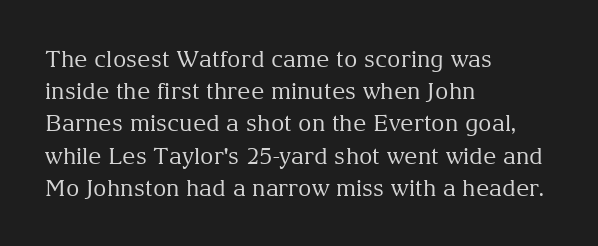
Q: Is the text bold? A: No.
Q: Is the text italic (slanted)? A: No, it is upright.
Q: Is the text underlined? A: No.
Q: How is the paragraph aligned? A: Left-aligned.
Q: Is the spacing between letters normal or unusually wide? A: Normal.
Q: Is the spacing between lines tight, normal or loose? A: Normal.
